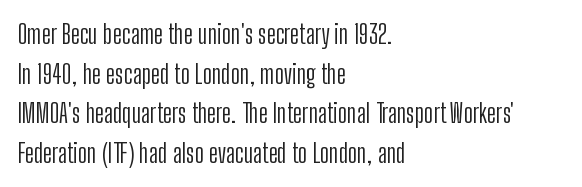
The block of text has a typical density, with ordinary space between rows. The line texture is even and compact thanks to regular tracking. Nothing heavy about these letters — not bold at all. Which margin do the lines hug? The left one — the right edge is uneven.
